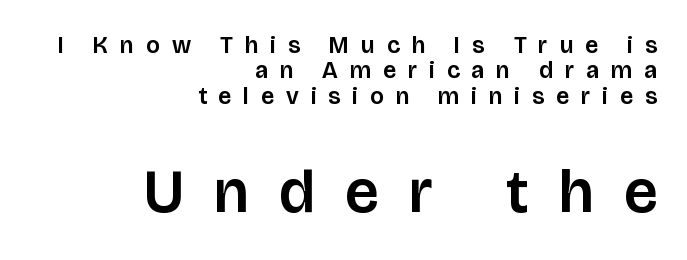
It's the straight-up-and-down kind of type. The face used here is a sans, in the tradition of grotesques and geometrics. Inter-character spacing is expanded well beyond the font's built-in metrics. Character widths vary here, with narrow letters taking less room than wide ones.
